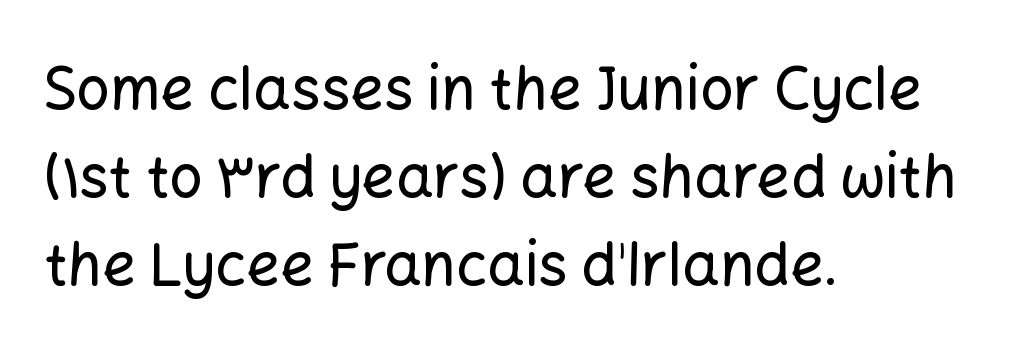
Q: Is the text italic (slanted)? A: No, it is upright.
Q: Is the typeface a serif or a sans-serif typeface? A: Sans-serif.
Q: Is the text underlined? A: No.
Q: How is the paragraph aligned? A: Left-aligned.
Q: Is the spacing between letters normal or unusually wide? A: Normal.
Q: Is the spacing between lines tight, normal or loose? A: Normal.
Q: Width (condensed, normal, or wide)? A: Normal.
Q: Stroke contrast? A: Low.
Q: x-height? A: Medium.
Q: Monospaced? A: No.
